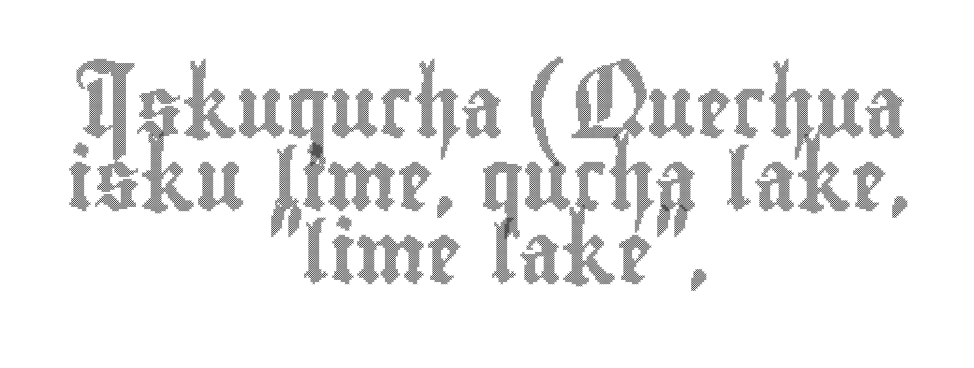
{"italic": "no", "width": "condensed", "x_height": "small", "monospaced": "no", "underline": "no", "align": "center", "line_spacing_ratio": 1.22, "letter_spacing": "normal", "letter_spacing_em": 0.0, "glyph_px": 60}
